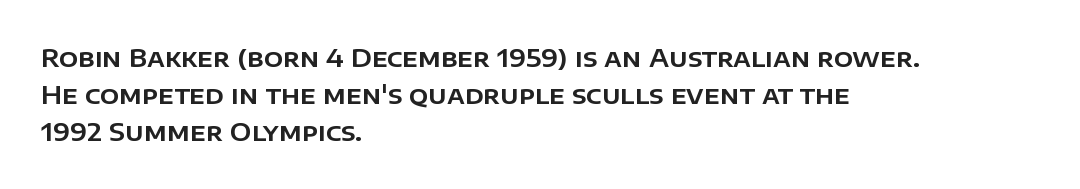
Q: Is the text italic (slanted)? A: No, it is upright.
Q: Is the text underlined? A: No.
Q: How is the paragraph aligned? A: Left-aligned.
Q: Is the spacing between letters normal or unusually wide? A: Normal.
Q: Is the spacing between lines tight, normal or loose? A: Normal.
